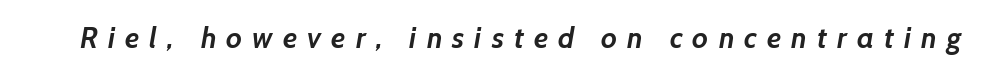
Q: Is the text bold? A: Yes.
Q: Is the typeface a serif or a sans-serif typeface? A: Sans-serif.
Q: Is the text underlined? A: No.
Q: Is the spacing between letters normal or unusually wide? A: Unusually wide.
Q: Width (condensed, normal, or wide)? A: Normal.
Q: Stroke contrast? A: Low.
Q: x-height? A: Medium.
Q: Monospaced? A: No.
